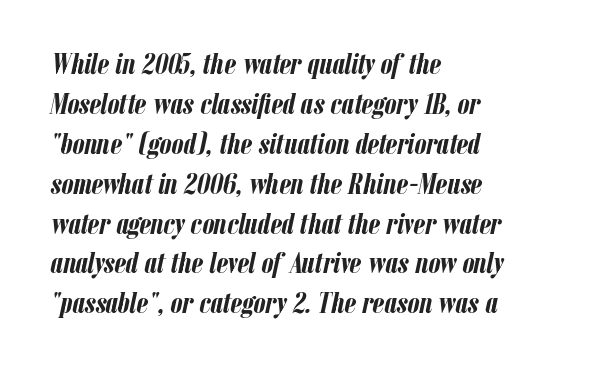
Reading down the column, the eye jumps a familiar distance to each next line. These lines are rendered in a variable-pitch font. The space directly below the letters is spotless. These lines were composed using italics. On the weight axis this lands at bold, roughly 700. Observe the ordinary spacing: letters are neighbours, not strangers.
